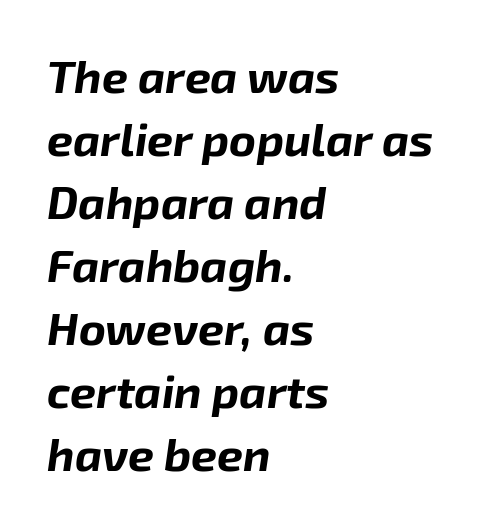
The line texture is even and compact thanks to regular tracking. Note the varied advance widths — an 'i' is clearly narrower than an 'm'. The glyphs have the mass of a bold cut. Type without underlining.
